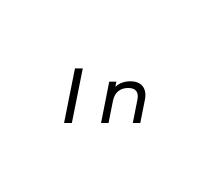
The image shows 78 px text type, italic (leaning right); set not underlined; low stroke contrast and a medium x-height.
